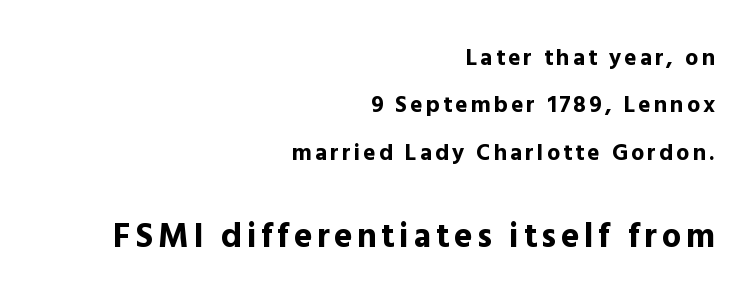
The image shows 34 px bold sans-serif type, upright; set right-aligned, loose line spacing (2.06x), not underlined; the second (bottom) block is 1.48x larger; a medium x-height.
